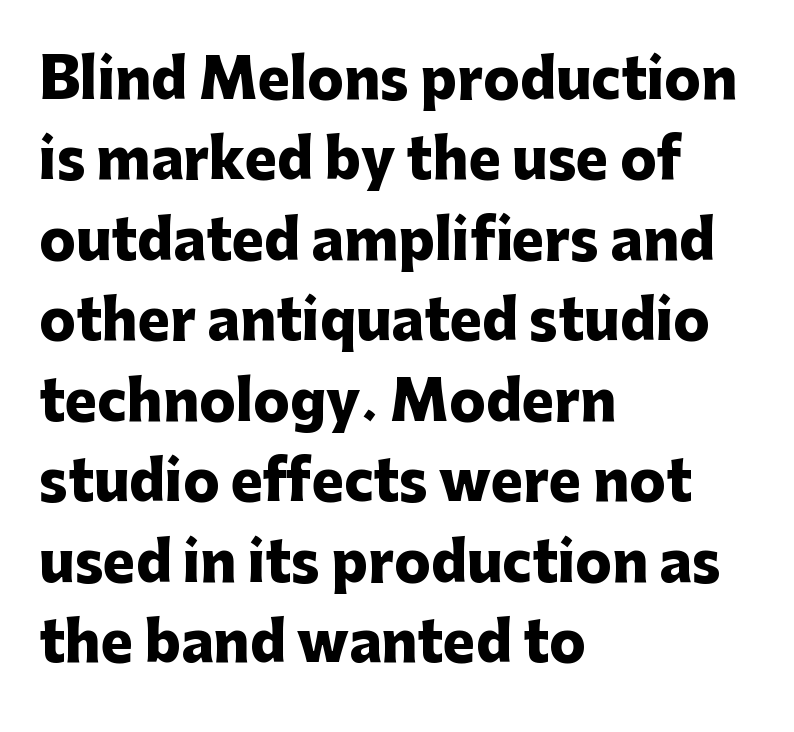
The image shows 54 px heavy sans-serif type, upright; set left-aligned, normal line spacing (1.49x), normal letter spacing, not underlined; low stroke contrast and a medium x-height.
